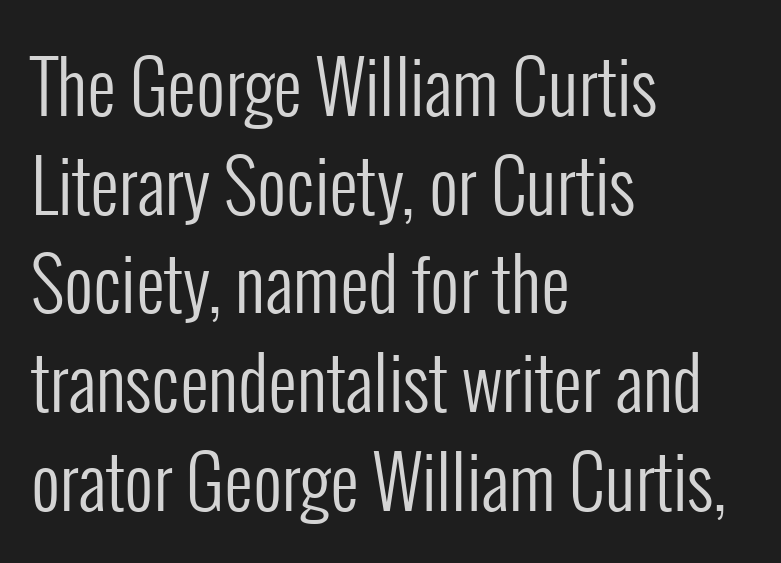
You could call the tracking neutral — neither tight nor loose. The glyphs in this specimen are sans serif. This is the regular roman posture of the typeface. Only glyphs here, with clear space below each row. Left-aligned paragraph, ragged on the right.
